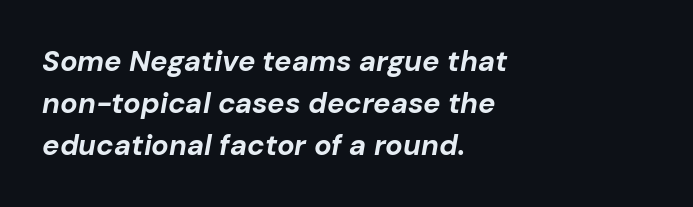
These lines stack with their left ends in a neat column. I'd describe the lettering as bold — thick and assertive. Leading matches the norm, producing a regular column. Clear beneath every line of the passage. A typesetter would call this zero additional tracking.
